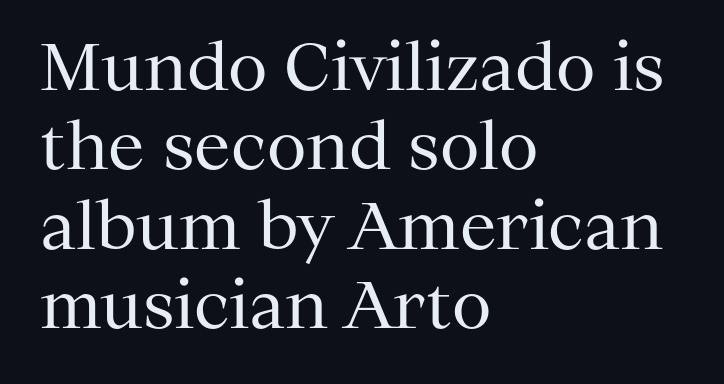
Q: Is the text bold? A: No.
Q: Is the text italic (slanted)? A: No, it is upright.
Q: Is the typeface a serif or a sans-serif typeface? A: Serif.
Q: Is the text underlined? A: No.
Q: How is the paragraph aligned? A: Left-aligned.
Q: Is the spacing between letters normal or unusually wide? A: Normal.
Q: Width (condensed, normal, or wide)? A: Normal.
Q: Stroke contrast? A: Medium.
Q: x-height? A: Medium.
Q: Monospaced? A: No.
